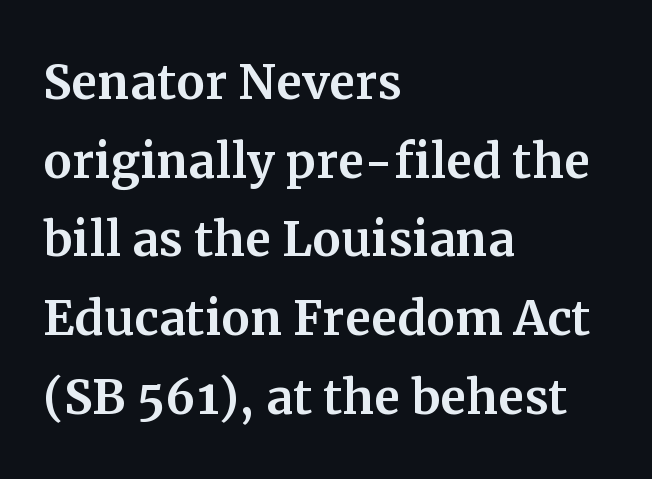
Q: Is the text italic (slanted)? A: No, it is upright.
Q: Is the typeface a serif or a sans-serif typeface? A: Serif.
Q: Is the text underlined? A: No.
Q: How is the paragraph aligned? A: Left-aligned.
Q: Is the spacing between letters normal or unusually wide? A: Normal.
Q: Width (condensed, normal, or wide)? A: Normal.
Q: Stroke contrast? A: Medium.
Q: x-height? A: Medium.
Q: Monospaced? A: No.
